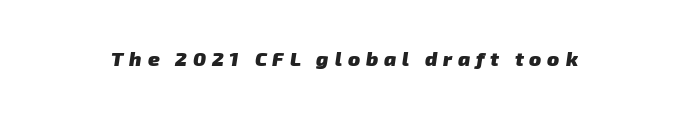
The image shows 20 px bold type; set unusually wide letter spacing (+0.29 em), not underlined.
